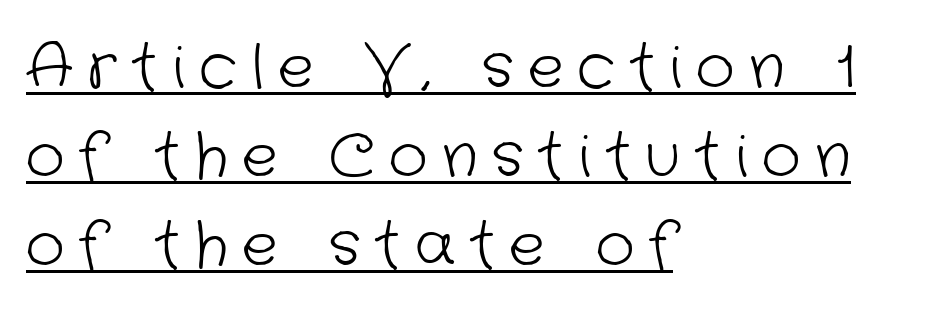
{"serif": "no", "bold": "no", "weight": "light", "width": "normal", "stroke_contrast": "low", "x_height": "medium", "monospaced": "no", "underline": "yes", "align": "left", "line_spacing": "normal", "line_spacing_ratio": 1.48, "letter_spacing": "wide", "letter_spacing_em": 0.24, "glyph_px": 60}
